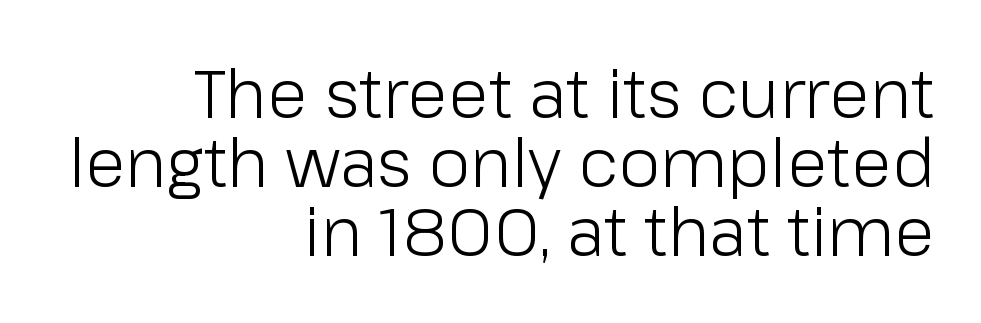
{"serif": "no", "italic": "no", "bold": "no", "weight": "light", "width": "normal", "stroke_contrast": "low", "x_height": "medium", "monospaced": "no", "underline": "no", "align": "right", "line_spacing": "tight", "line_spacing_ratio": 1.03, "letter_spacing": "normal", "letter_spacing_em": 0.0, "glyph_px": 67}
